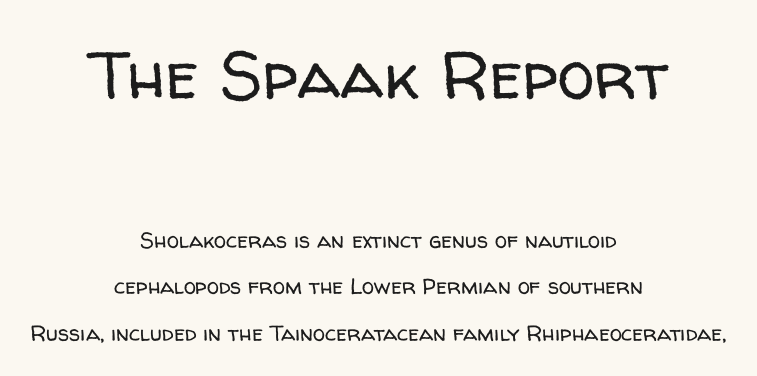
The image shows 67 px regular-weight sans-serif type, upright; set centered, loose line spacing (2.12x), normal letter spacing, not underlined; the first (top) block is 3.05x larger; low stroke contrast and a medium x-height.
